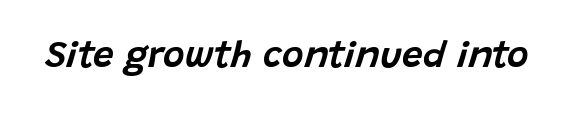
Unmarked baselines from the first word to the last. The letters are slanted; this is an italic face. The horizontal fit of the characters is conventional and even. The letters advance in unequal steps, a hallmark of proportional type.
